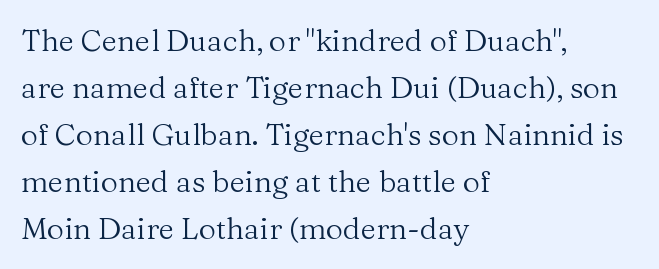
{"serif": "yes", "italic": "no", "bold": "no", "weight": "regular", "width": "normal", "stroke_contrast": "medium", "x_height": "medium", "monospaced": "no", "underline": "no", "align": "left", "line_spacing": "normal", "line_spacing_ratio": 1.57, "letter_spacing": "normal", "letter_spacing_em": 0.0, "glyph_px": 30}
